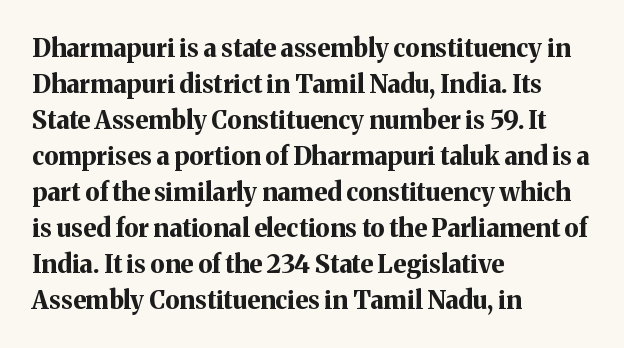
The image shows 25 px bold type, upright; set left-aligned, normal line spacing (1.44x), normal letter spacing, not underlined.
